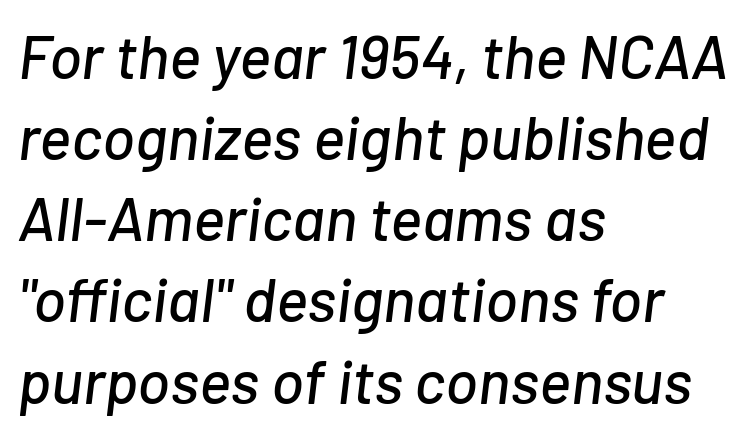
{"italic": "yes", "lean": "right", "slant_degrees": 7, "width": "normal", "stroke_contrast": "low", "x_height": "medium", "monospaced": "no", "underline": "no", "align": "left", "line_spacing": "normal", "line_spacing_ratio": 1.33, "letter_spacing": "normal", "letter_spacing_em": 0.0, "glyph_px": 61}
